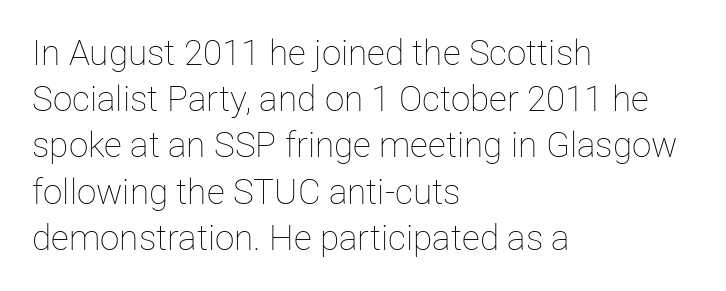
Q: Is the text bold? A: No.
Q: Is the text italic (slanted)? A: No, it is upright.
Q: Is the text underlined? A: No.
Q: How is the paragraph aligned? A: Left-aligned.
Q: Is the spacing between letters normal or unusually wide? A: Normal.
Q: Is the spacing between lines tight, normal or loose? A: Normal.
Q: Width (condensed, normal, or wide)? A: Normal.
Q: Stroke contrast? A: Low.
Q: x-height? A: Medium.
Q: Monospaced? A: No.
